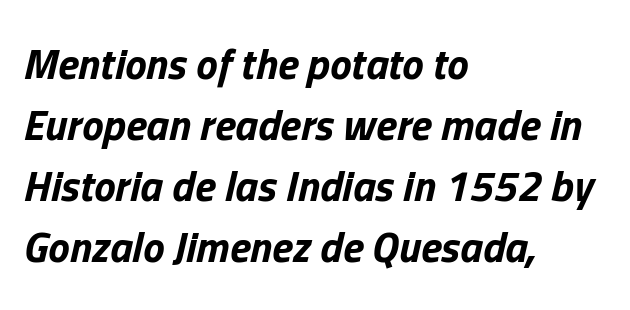
Which margin do the lines hug? The left one — the right edge is uneven. Looking at the ascenders, they clearly lean. Clear beneath every line of the passage. This sample has the flowing, uneven cadence of proportional lettering. The line-height multiplier appears to be the usual default. Nobody touched the tracking dial on this one.
